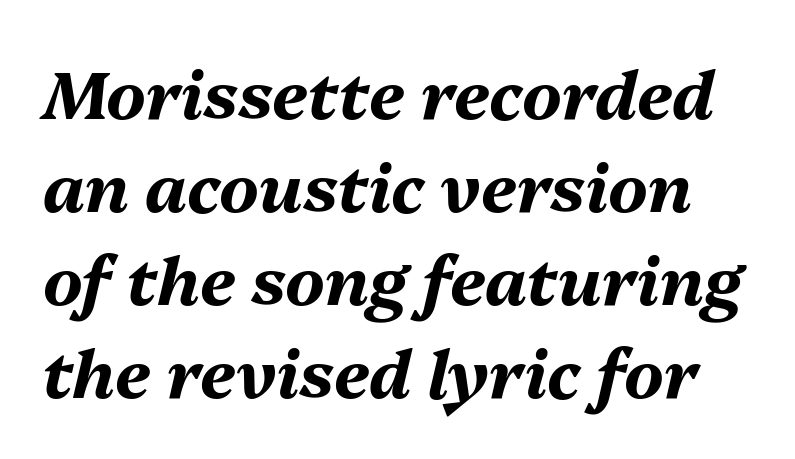
Q: Is the text bold? A: Yes.
Q: Is the text italic (slanted)? A: Yes, it leans right by about 13 degrees.
Q: Is the text underlined? A: No.
Q: Is the spacing between letters normal or unusually wide? A: Normal.
Q: Is the spacing between lines tight, normal or loose? A: Normal.
Q: Width (condensed, normal, or wide)? A: Normal.
Q: Stroke contrast? A: Medium.
Q: x-height? A: Medium.
Q: Monospaced? A: No.
